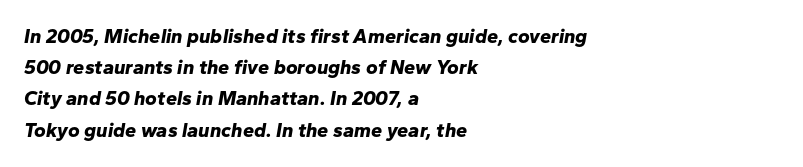
{"italic": "yes", "lean": "right", "slant_degrees": 10, "bold": "yes", "underline": "no", "align": "left", "line_spacing": "normal", "line_spacing_ratio": 1.56, "letter_spacing": "normal", "letter_spacing_em": 0.0, "glyph_px": 20}
